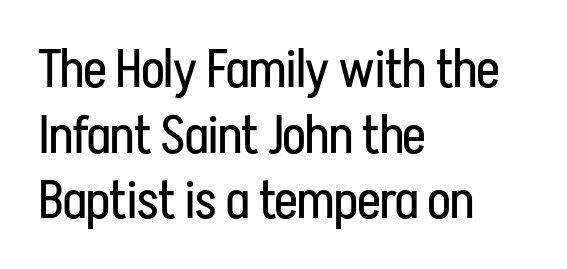
{"serif": "no", "italic": "no", "bold": "no", "weight": "regular", "width": "condensed", "stroke_contrast": "low", "x_height": "medium", "monospaced": "no", "underline": "no", "align": "left", "line_spacing_ratio": 1.24, "letter_spacing": "normal", "letter_spacing_em": 0.0, "glyph_px": 53}
